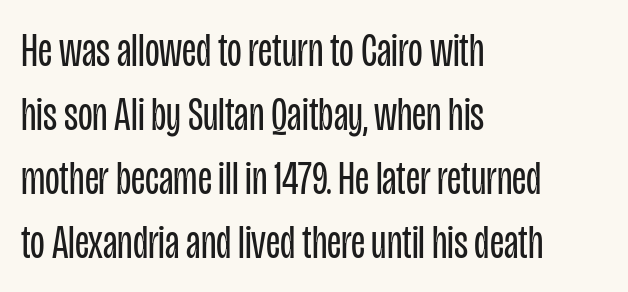
What stands out about the letter spacing? Nothing — it is the standard amount. Line spacing here is normal. If you drew a line through each stem, it would be perfectly vertical. This sample uses a sans-serif face. Is this a fixed-width face? No — the glyphs have proportional, varying widths.
